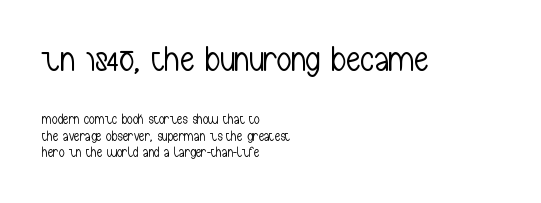
{"serif": "no", "italic": "no", "bold": "no", "weight": "light", "width": "condensed", "stroke_contrast": "low", "x_height": "medium", "monospaced": "no", "underline": "no", "align": "left", "line_spacing_ratio": 1.18, "letter_spacing": "normal", "letter_spacing_em": 0.0, "larger_block": "first", "size_ratio": 2.57, "glyph_px": 36}
